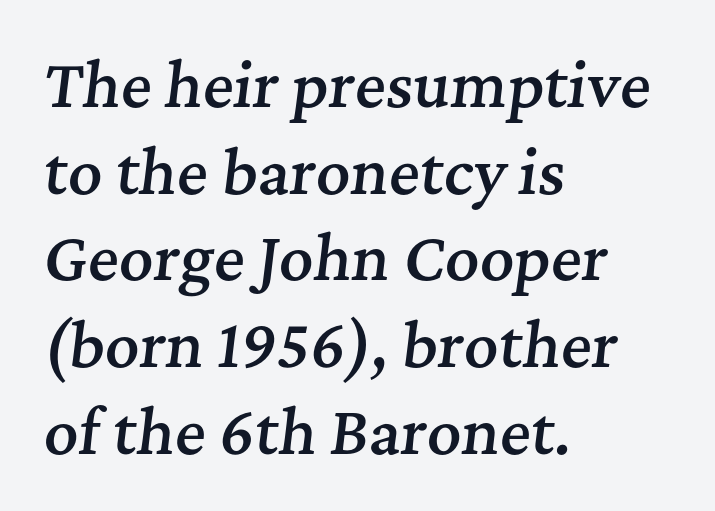
A semibold gives these letters moderate extra thickness, short of bold. Interline gaps are of average width in this sample. A serif font was chosen for this passage. When letters slant like this, we call the style italic.
